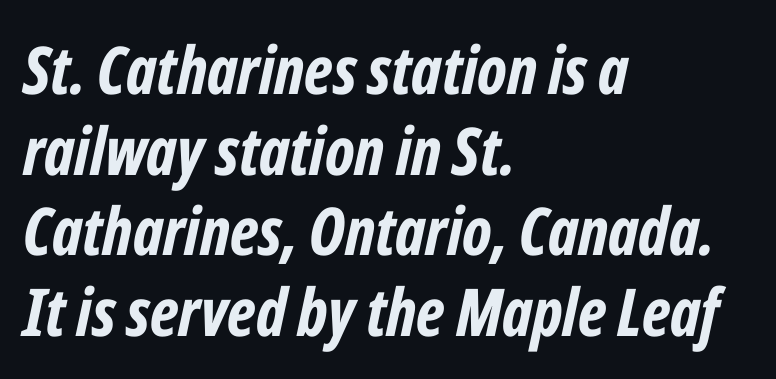
Inter-character spacing is left at the font's built-in metrics. These lines are rendered in a variable-pitch font. The face used here has a pronounced slope to its letters. Short and long lines alike share a common starting point at left. In terms of weight, the rendering is a true, heavy bold.
